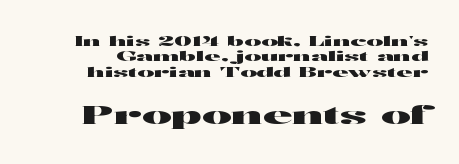
The image shows 25 px text type, upright; set tight line spacing (1.1x), normal letter spacing, not underlined; the second (bottom) block is 1.79x larger.
